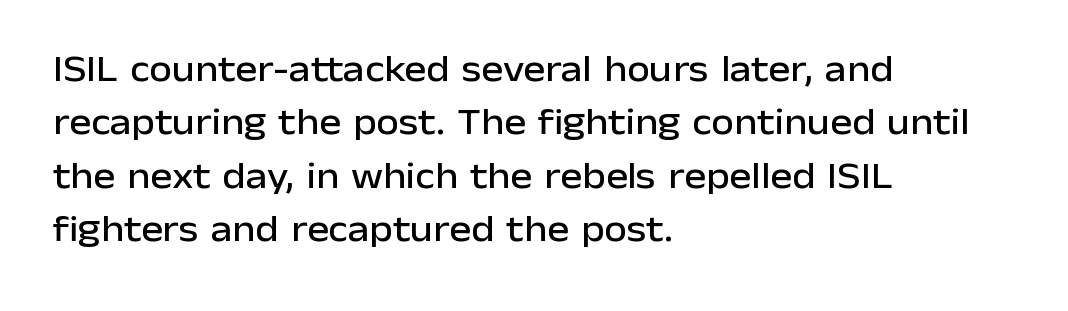
Q: Is the text italic (slanted)? A: No, it is upright.
Q: Is the typeface a serif or a sans-serif typeface? A: Sans-serif.
Q: Is the text underlined? A: No.
Q: How is the paragraph aligned? A: Left-aligned.
Q: Is the spacing between letters normal or unusually wide? A: Normal.
Q: Is the spacing between lines tight, normal or loose? A: Normal.
Q: Width (condensed, normal, or wide)? A: Normal.
Q: Stroke contrast? A: Low.
Q: x-height? A: Medium.
Q: Monospaced? A: No.
